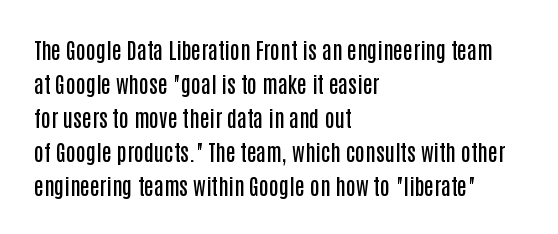
Notice how the stems are strictly vertical — no italics here. The passage shown has conventional tracking throughout. As a designer I'd log this as weight 600, semibold. Line beginnings align vertically; line endings do not.
